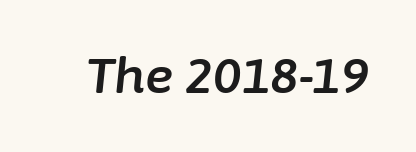
{"italic": "yes", "lean": "right", "slant_degrees": 6, "width": "normal", "stroke_contrast": "low", "x_height": "medium", "monospaced": "no", "underline": "no", "letter_spacing": "normal", "letter_spacing_em": 0.0, "glyph_px": 48}
